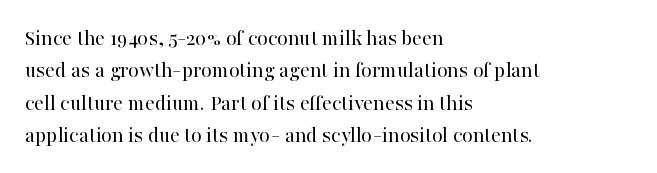
{"italic": "no", "bold": "no", "underline": "no", "align": "left", "line_spacing": "normal", "line_spacing_ratio": 1.47, "letter_spacing": "normal", "letter_spacing_em": 0.0, "glyph_px": 22}
